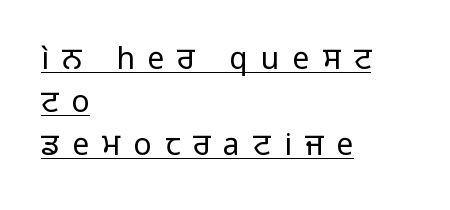
Q: Is the text bold? A: No.
Q: Is the text italic (slanted)? A: No, it is upright.
Q: Is the typeface a serif or a sans-serif typeface? A: Sans-serif.
Q: Is the text underlined? A: Yes.
Q: How is the paragraph aligned? A: Left-aligned.
Q: Is the spacing between letters normal or unusually wide? A: Unusually wide.
Q: Is the spacing between lines tight, normal or loose? A: Normal.
Q: Width (condensed, normal, or wide)? A: Normal.
Q: Stroke contrast? A: Low.
Q: x-height? A: Medium.
Q: Monospaced? A: No.
